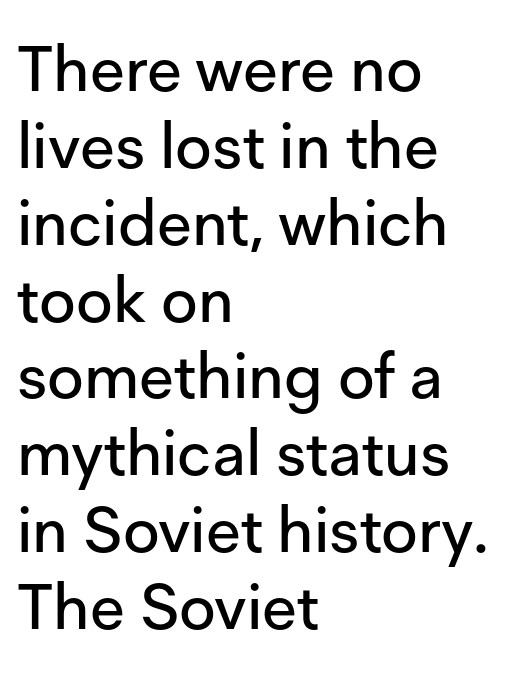
Q: Is the text italic (slanted)? A: No, it is upright.
Q: Is the typeface a serif or a sans-serif typeface? A: Sans-serif.
Q: Is the text underlined? A: No.
Q: How is the paragraph aligned? A: Left-aligned.
Q: Is the spacing between letters normal or unusually wide? A: Normal.
Q: Width (condensed, normal, or wide)? A: Normal.
Q: Stroke contrast? A: Low.
Q: x-height? A: Medium.
Q: Monospaced? A: No.
